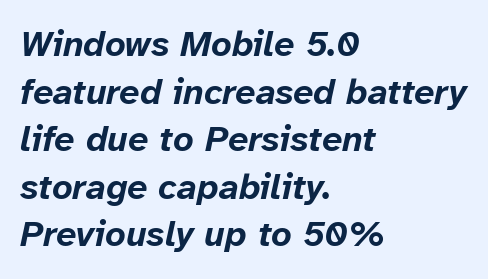
Q: Is the text bold? A: Yes.
Q: Is the text italic (slanted)? A: Yes, it leans right by about 12 degrees.
Q: Is the text underlined? A: No.
Q: How is the paragraph aligned? A: Left-aligned.
Q: Is the spacing between letters normal or unusually wide? A: Normal.
Q: Is the spacing between lines tight, normal or loose? A: Normal.
Q: Width (condensed, normal, or wide)? A: Normal.
Q: Stroke contrast? A: Low.
Q: x-height? A: Medium.
Q: Monospaced? A: No.
